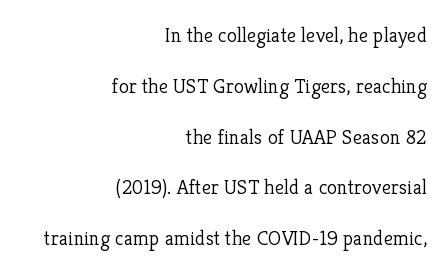
{"italic": "no", "bold": "no", "underline": "no", "align": "right", "line_spacing": "loose", "line_spacing_ratio": 2.42, "letter_spacing": "normal", "letter_spacing_em": 0.0, "glyph_px": 21}
